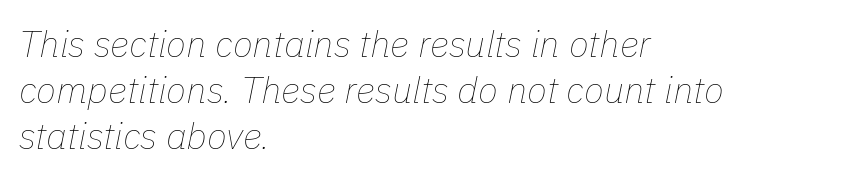
The image shows 37 px thin type, italic (leaning right); set left-aligned, line spacing 1.24x, normal letter spacing, not underlined; low stroke contrast and a medium x-height.
